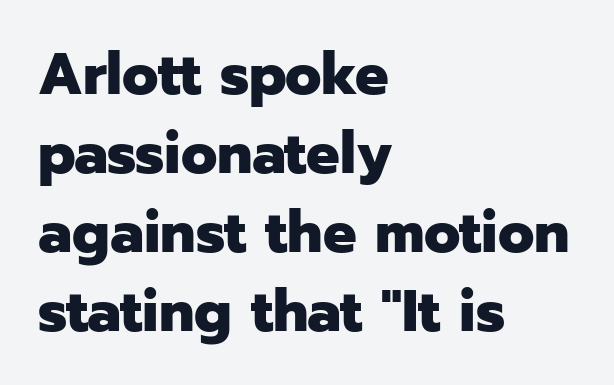
Here the glyphs are tracked normally, forming tight word shapes. Which margin do the lines hug? The left one — the right edge is uneven. When letters stand straight like this, we call the style roman or upright. The letters advance in unequal steps, a hallmark of proportional type. Weight: bold.
